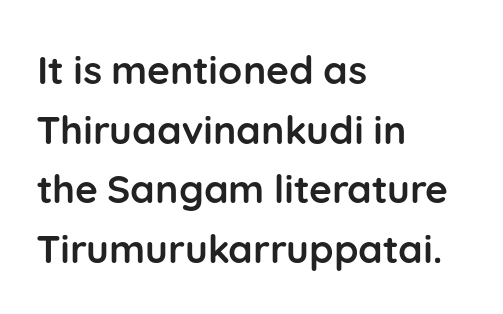
{"serif": "no", "italic": "no", "bold": "yes", "weight": "semibold", "width": "normal", "stroke_contrast": "low", "x_height": "medium", "monospaced": "no", "underline": "no", "align": "left", "line_spacing": "normal", "line_spacing_ratio": 1.53, "letter_spacing": "normal", "letter_spacing_em": 0.0, "glyph_px": 39}
